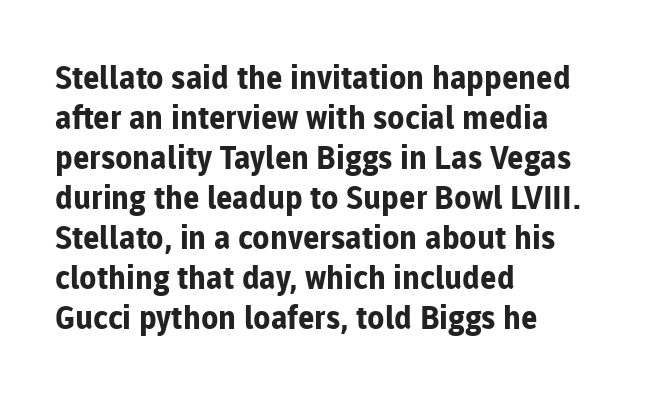
The image shows 32 px bold sans-serif type, upright; set left-aligned, normal line spacing (1.25x), normal letter spacing, not underlined; low stroke contrast and a medium x-height.
